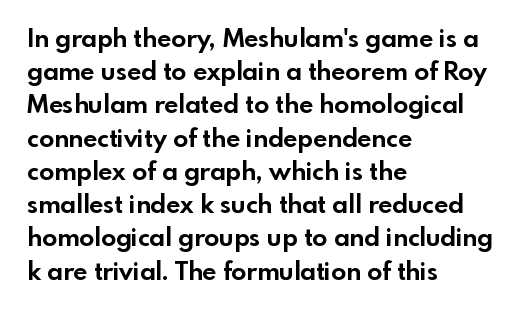
One-word summary of the alignment: left. Compared with an ordinary text face, these strokes are far heavier — a full bold. Interline gaps are of average width in this sample. Letter spacing: default. The baseline area is clear. The letters stand upright; this is a roman face.
